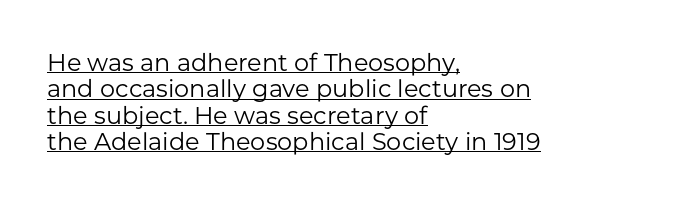
The image shows 24 px text type, upright; set left-aligned, tight line spacing (1.1x), normal letter spacing, underlined.
